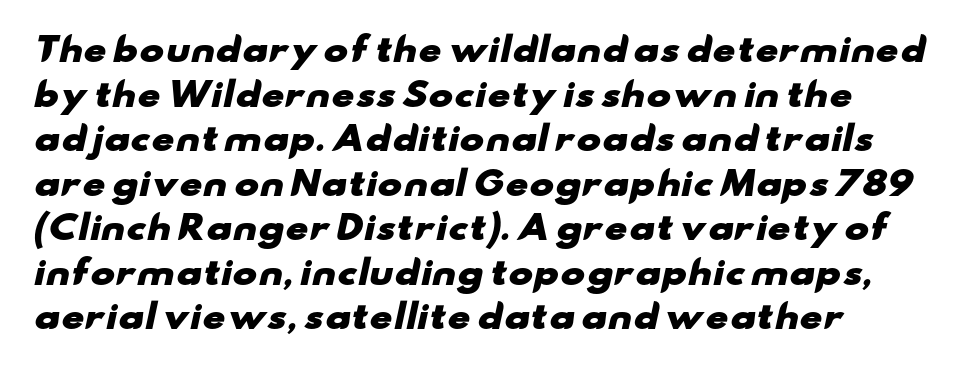
Teacher's note: observe the even left margin — that is flush-left alignment. The typeface chosen for these lines omits serifs. Nobody drew a line under any word here. Do the characters align in a grid? No, the font is proportional.
